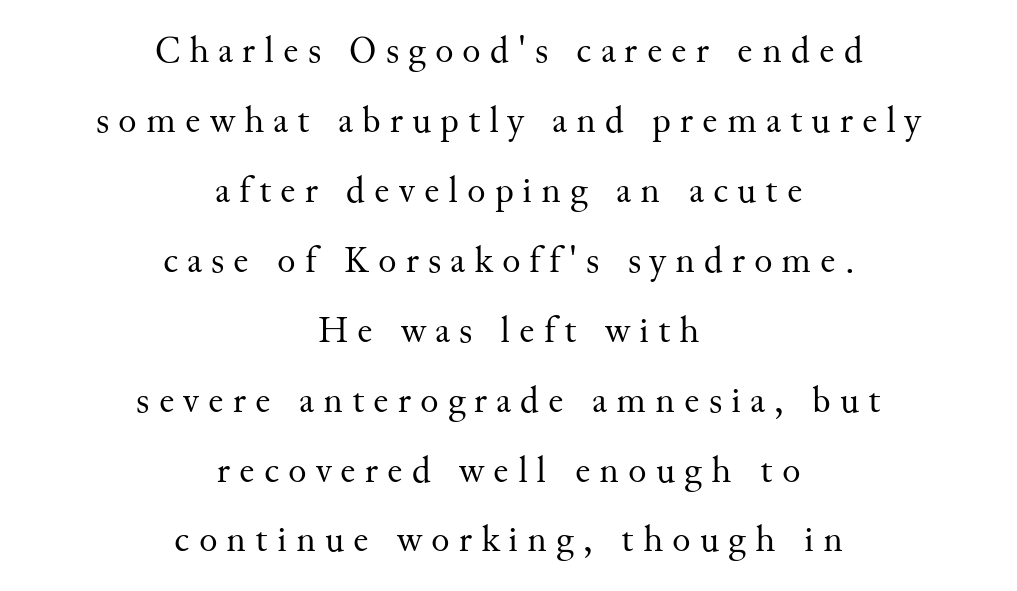
{"serif": "yes", "italic": "no", "bold": "no", "weight": "regular", "width": "normal", "stroke_contrast": "medium", "x_height": "small", "monospaced": "no", "underline": "no", "align": "center", "line_spacing_ratio": 1.84, "letter_spacing": "wide", "letter_spacing_em": 0.24, "glyph_px": 38}
